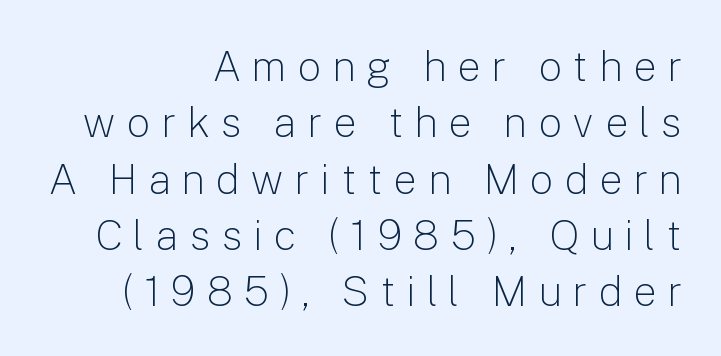
Underline: absent. Each line ends at the same right margin while the left side varies. The font sits on the lighter half of the weight spectrum, regular included. Does the lettering tilt? It doesn't — this is upright. The designer left line spacing at the default.
